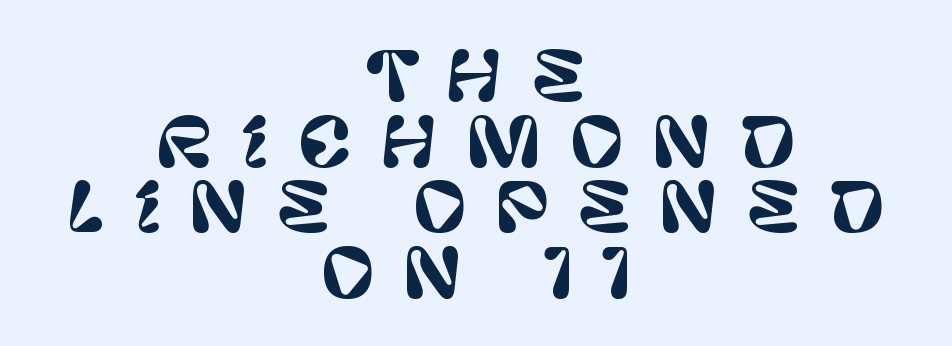
{"serif": "no", "width": "normal", "stroke_contrast": "low", "x_height": "large", "monospaced": "no", "underline": "no", "align": "center", "line_spacing": "tight", "line_spacing_ratio": 0.98, "letter_spacing": "wide", "letter_spacing_em": 0.41, "glyph_px": 67}
